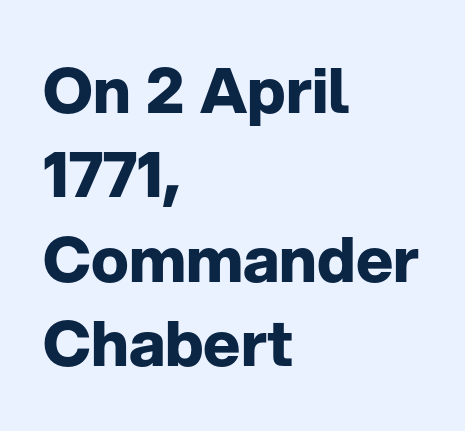
The image shows 63 px bold sans-serif type, upright; set left-aligned, normal line spacing (1.34x), normal letter spacing, not underlined; low stroke contrast and a medium x-height.
